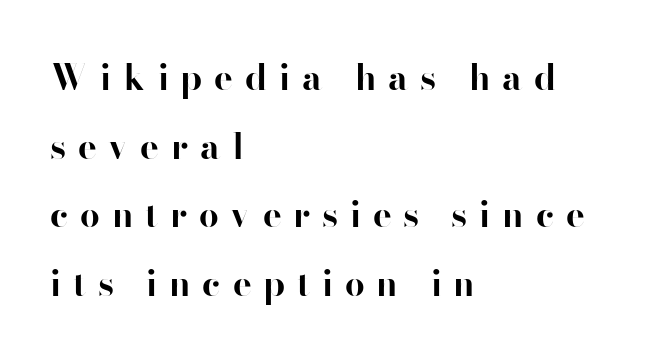
{"serif": "no", "italic": "no", "bold": "yes", "weight": "bold", "width": "normal", "stroke_contrast": "high", "x_height": "small", "monospaced": "no", "underline": "no", "align": "left", "line_spacing": "loose", "line_spacing_ratio": 1.96, "letter_spacing": "wide", "letter_spacing_em": 0.34, "glyph_px": 35}
